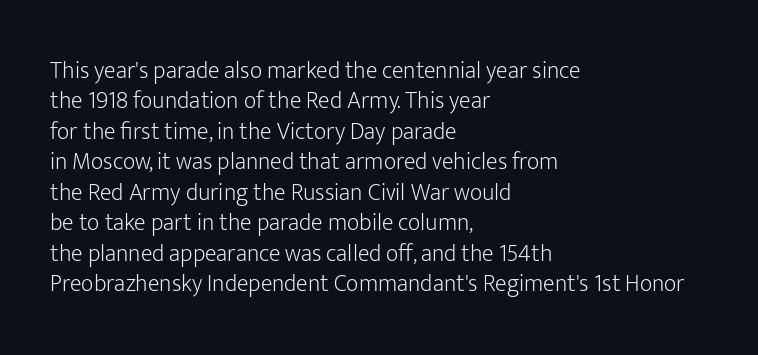
Q: Is the text bold? A: No.
Q: Is the text italic (slanted)? A: No, it is upright.
Q: Is the text underlined? A: No.
Q: How is the paragraph aligned? A: Left-aligned.
Q: Is the spacing between letters normal or unusually wide? A: Normal.
Q: Is the spacing between lines tight, normal or loose? A: Normal.
